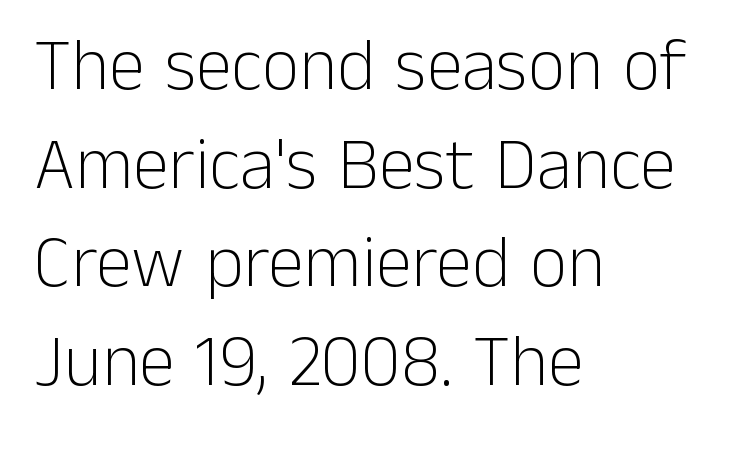
{"serif": "no", "italic": "no", "bold": "no", "weight": "light", "width": "normal", "stroke_contrast": "low", "x_height": "medium", "monospaced": "no", "underline": "no", "align": "left", "line_spacing": "normal", "line_spacing_ratio": 1.35, "letter_spacing": "normal", "letter_spacing_em": 0.0, "glyph_px": 73}
